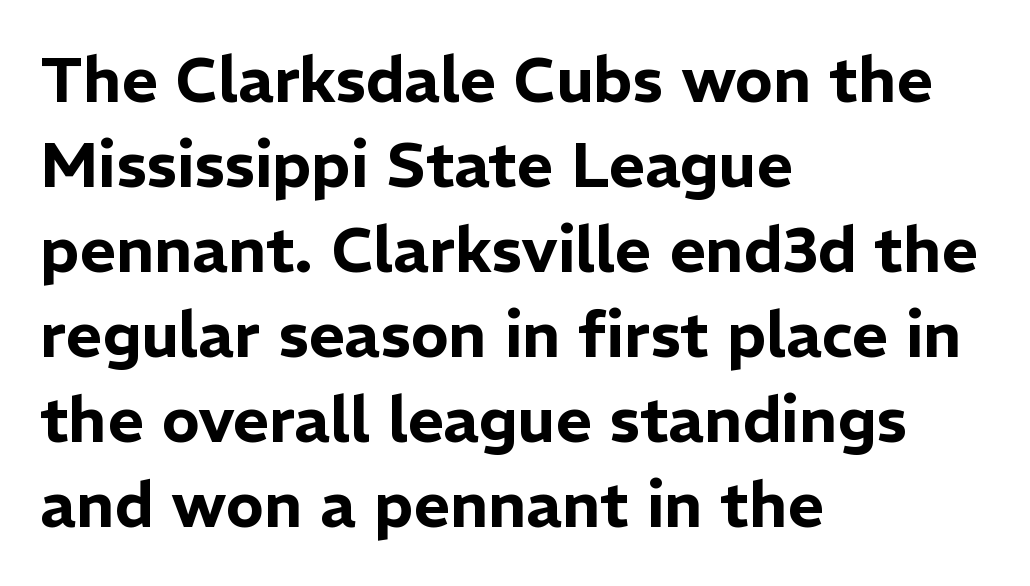
{"serif": "no", "italic": "no", "width": "normal", "stroke_contrast": "low", "x_height": "medium", "monospaced": "no", "underline": "no", "align": "left", "line_spacing": "normal", "line_spacing_ratio": 1.35, "letter_spacing": "normal", "letter_spacing_em": 0.0, "glyph_px": 63}
